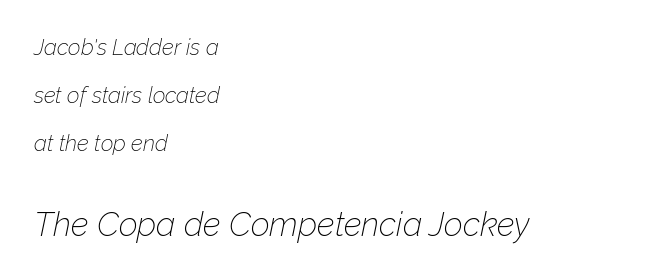
The image shows 33 px thin type, italic (leaning right); set left-aligned, loose line spacing (2.18x), normal letter spacing, not underlined; the second (bottom) block is 1.5x larger; low stroke contrast and a medium x-height.
